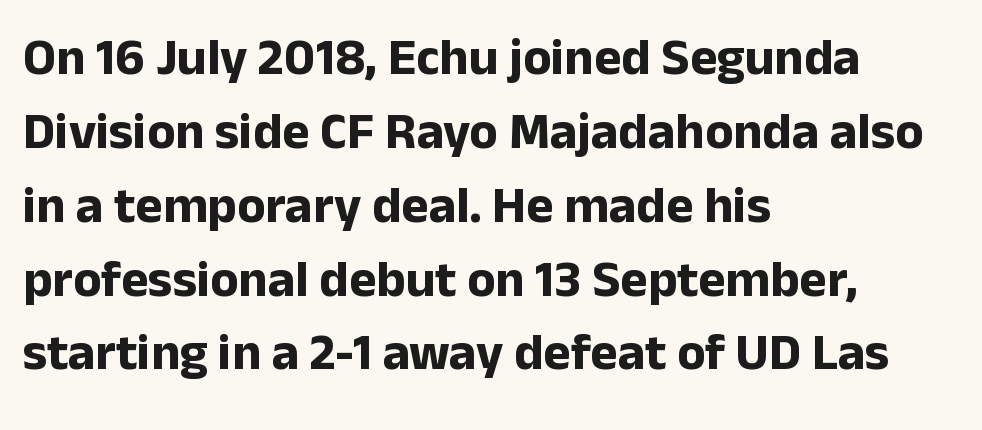
The image shows 52 px bold sans-serif type, upright; set left-aligned, normal line spacing (1.42x), normal letter spacing, not underlined; low stroke contrast and a medium x-height.
